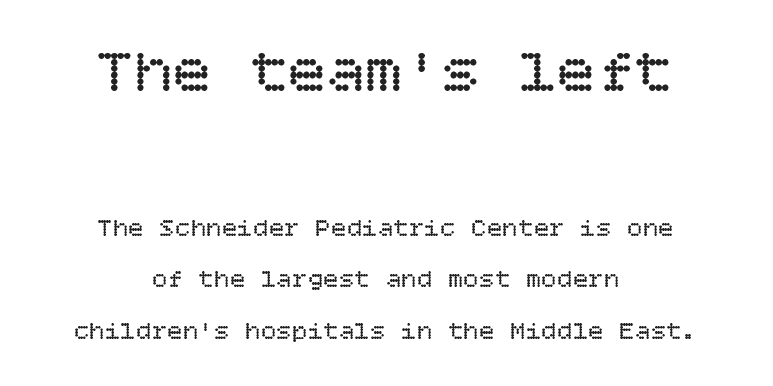
The image shows 64 px regular-weight type, upright; set centered, loose line spacing (1.97x), normal letter spacing, not underlined; the first (top) block is 2.46x larger; low stroke contrast and a large x-height.
